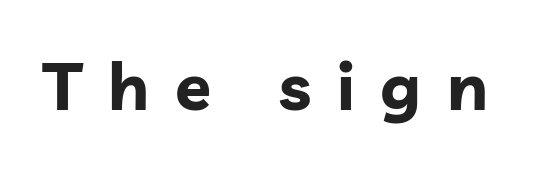
Q: Is the text bold? A: Yes.
Q: Is the text italic (slanted)? A: No, it is upright.
Q: Is the typeface a serif or a sans-serif typeface? A: Sans-serif.
Q: Is the text underlined? A: No.
Q: Is the spacing between letters normal or unusually wide? A: Unusually wide.
Q: Width (condensed, normal, or wide)? A: Normal.
Q: Stroke contrast? A: Low.
Q: x-height? A: Medium.
Q: Monospaced? A: No.
